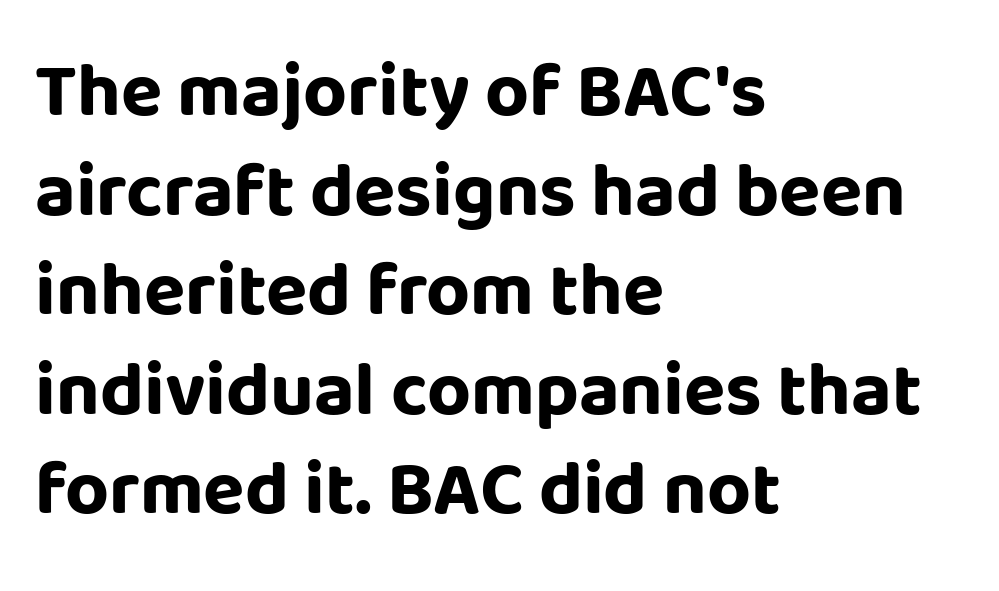
The image shows 76 px bold sans-serif type, upright; set left-aligned, normal line spacing (1.31x), normal letter spacing, not underlined; low stroke contrast and a large x-height.
